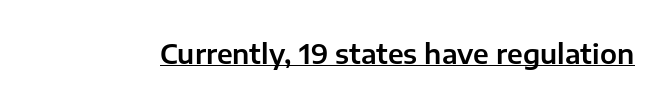
Q: Is the text italic (slanted)? A: No, it is upright.
Q: Is the text underlined? A: Yes.
Q: Is the spacing between letters normal or unusually wide? A: Normal.
